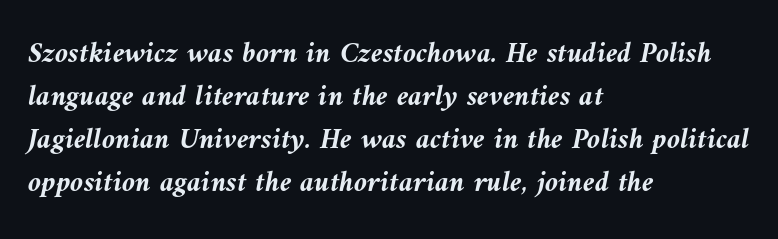
Q: Is the text bold? A: Yes.
Q: Is the text italic (slanted)? A: Yes, it leans left by about 10 degrees.
Q: Is the text underlined? A: No.
Q: How is the paragraph aligned? A: Left-aligned.
Q: Is the spacing between letters normal or unusually wide? A: Normal.
Q: Is the spacing between lines tight, normal or loose? A: Normal.
Q: Width (condensed, normal, or wide)? A: Normal.
Q: Stroke contrast? A: Medium.
Q: x-height? A: Medium.
Q: Monospaced? A: No.
